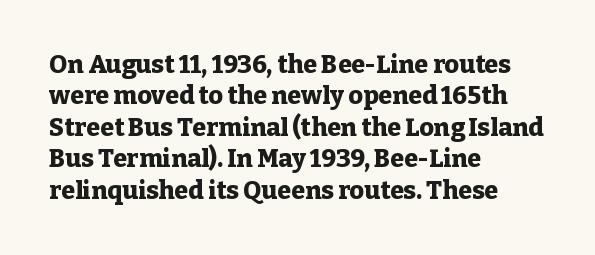
The image shows 25 px bold type, upright; set left-aligned, normal line spacing (1.26x), normal letter spacing, not underlined.
